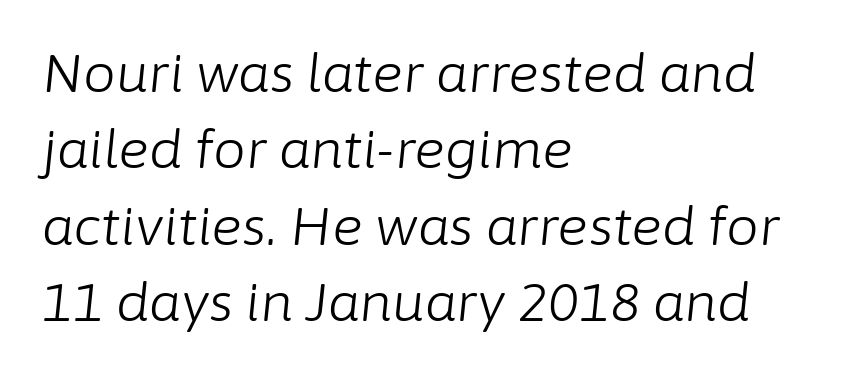
The image shows 52 px light type, italic (leaning right); set left-aligned, normal line spacing (1.47x), normal letter spacing, not underlined; low stroke contrast and a medium x-height.
